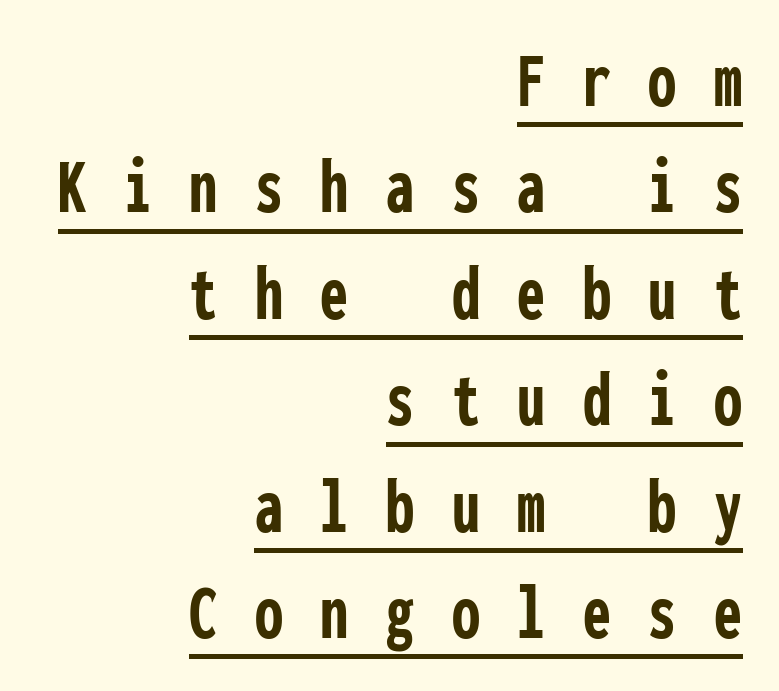
Q: Is the text bold? A: Yes.
Q: Is the text italic (slanted)? A: No, it is upright.
Q: Is the typeface a serif or a sans-serif typeface? A: Sans-serif.
Q: Is the text underlined? A: Yes.
Q: How is the paragraph aligned? A: Right-aligned.
Q: Is the spacing between letters normal or unusually wide? A: Unusually wide.
Q: Is the spacing between lines tight, normal or loose? A: Normal.
Q: Width (condensed, normal, or wide)? A: Condensed.
Q: Stroke contrast? A: Low.
Q: x-height? A: Medium.
Q: Monospaced? A: Yes.
